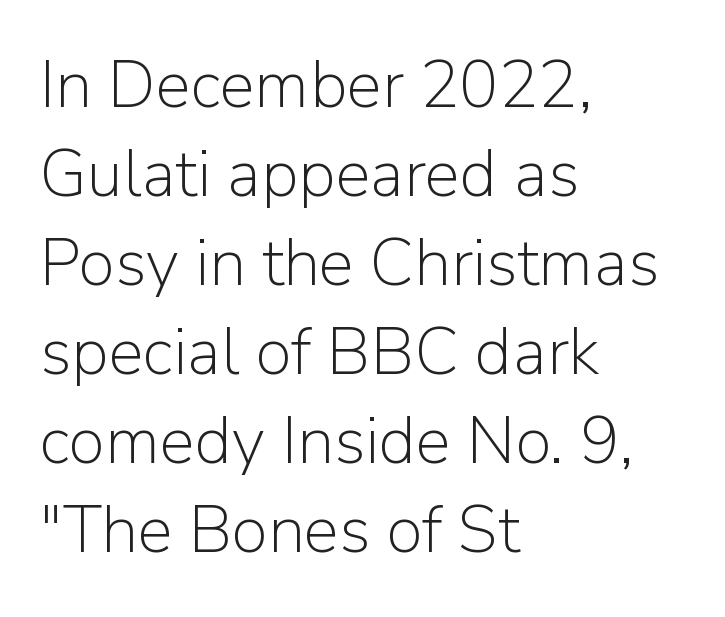
The image shows 66 px light sans-serif type, upright; set left-aligned, normal line spacing (1.35x), normal letter spacing, not underlined; low stroke contrast and a medium x-height.
